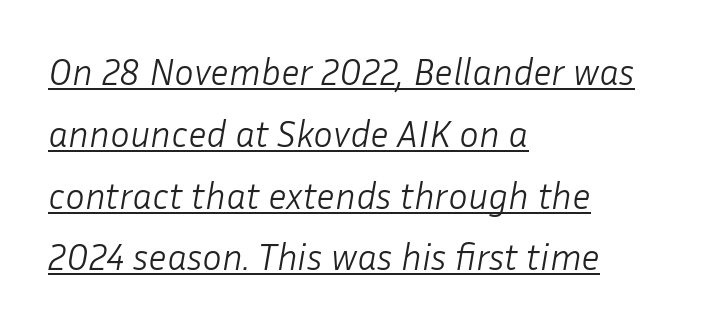
Q: Is the text bold? A: No.
Q: Is the text italic (slanted)? A: Yes, it leans right by about 10 degrees.
Q: Is the text underlined? A: Yes.
Q: How is the paragraph aligned? A: Left-aligned.
Q: Is the spacing between letters normal or unusually wide? A: Normal.
Q: Is the spacing between lines tight, normal or loose? A: Normal.
Q: Width (condensed, normal, or wide)? A: Normal.
Q: Stroke contrast? A: Low.
Q: x-height? A: Medium.
Q: Monospaced? A: No.
